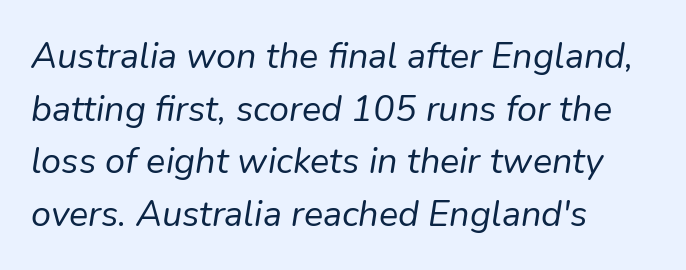
The image shows 36 px regular-weight type, italic (leaning right); set left-aligned, normal line spacing (1.46x), normal letter spacing, not underlined; low stroke contrast and a medium x-height.
